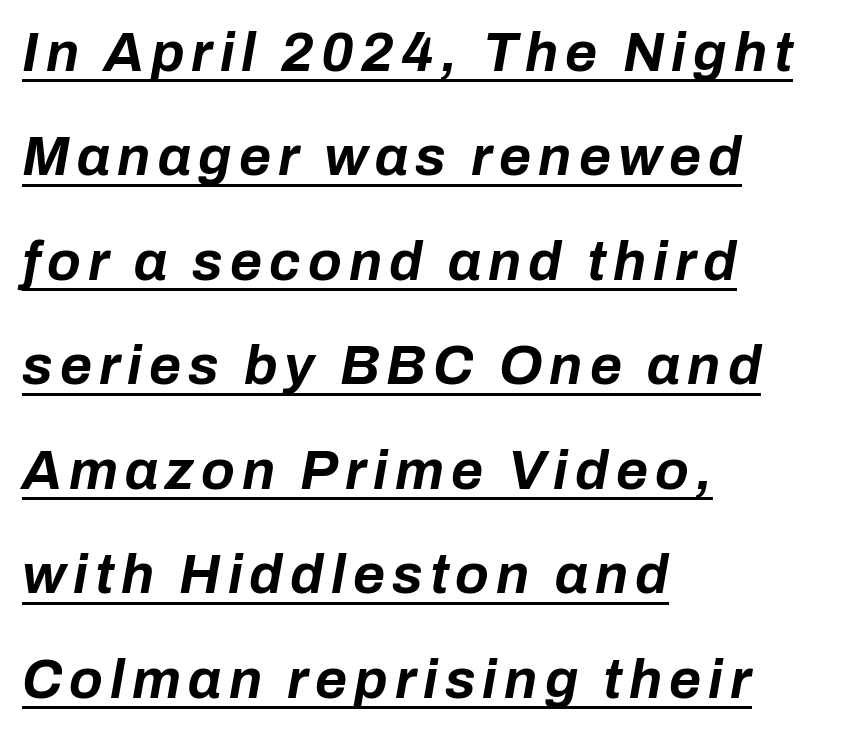
Each glyph is drawn with heavy, bold strokes. What decoration does the sample have? An underline. Caption: multi-line text, flush left, ragged right. You could not count columns in this text — the font is proportionally spaced.
